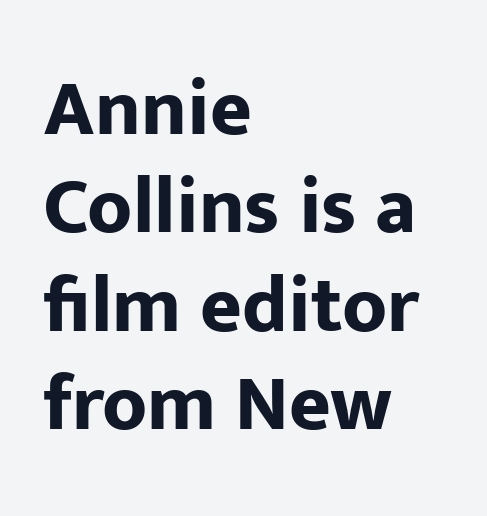
The image shows 80 px bold sans-serif type, upright; set left-aligned, line spacing 1.23x, normal letter spacing, not underlined; low stroke contrast and a medium x-height.
